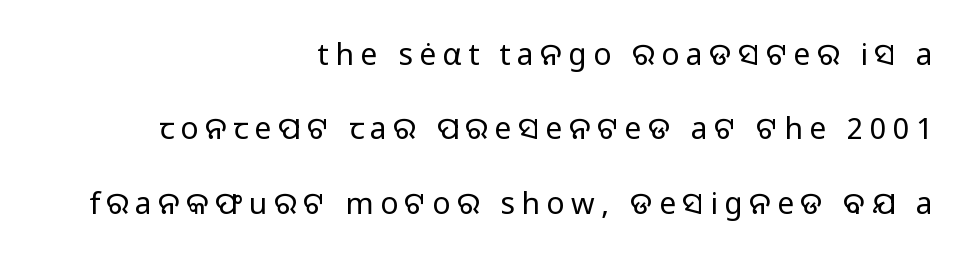
Q: Is the text bold? A: No.
Q: Is the text italic (slanted)? A: No, it is upright.
Q: Is the typeface a serif or a sans-serif typeface? A: Sans-serif.
Q: Is the text underlined? A: No.
Q: How is the paragraph aligned? A: Right-aligned.
Q: Is the spacing between letters normal or unusually wide? A: Unusually wide.
Q: Is the spacing between lines tight, normal or loose? A: Loose.
Q: Width (condensed, normal, or wide)? A: Normal.
Q: Stroke contrast? A: Low.
Q: x-height? A: Medium.
Q: Monospaced? A: No.
